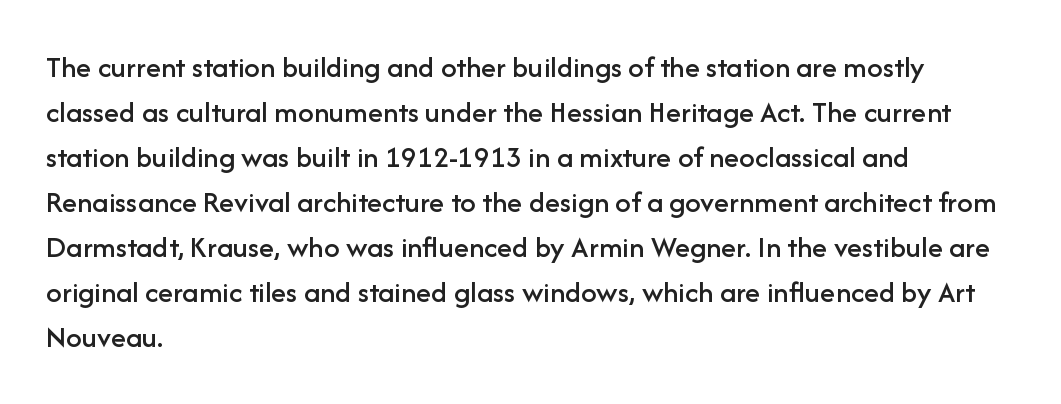
Q: Is the text italic (slanted)? A: No, it is upright.
Q: Is the typeface a serif or a sans-serif typeface? A: Sans-serif.
Q: Is the text underlined? A: No.
Q: How is the paragraph aligned? A: Left-aligned.
Q: Is the spacing between letters normal or unusually wide? A: Normal.
Q: Is the spacing between lines tight, normal or loose? A: Normal.
Q: Width (condensed, normal, or wide)? A: Normal.
Q: Stroke contrast? A: Low.
Q: x-height? A: Medium.
Q: Monospaced? A: No.
